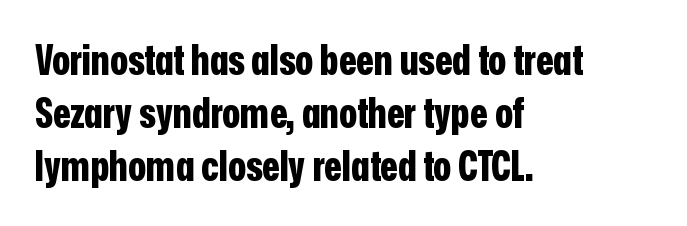
The image shows 41 px bold, condensed sans-serif type, upright; set left-aligned, normal line spacing (1.29x), normal letter spacing, not underlined; low stroke contrast and a medium x-height.
